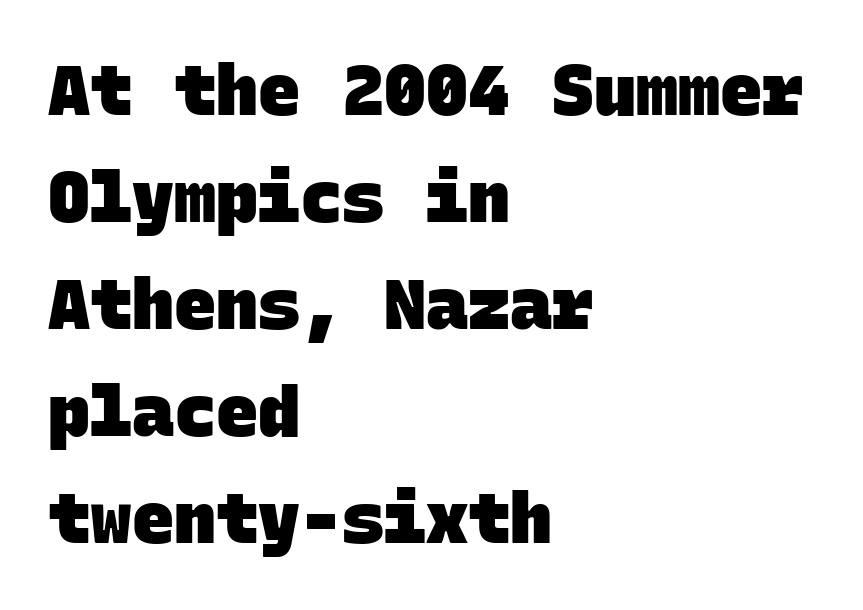
Layout note: lines flush left. Compared with typical paragraphs, the rows here are spaced about the same. On the weight axis this lands at bold, roughly 700. Glance below the letters and you will spot only blank space. Letter spacing: default.
